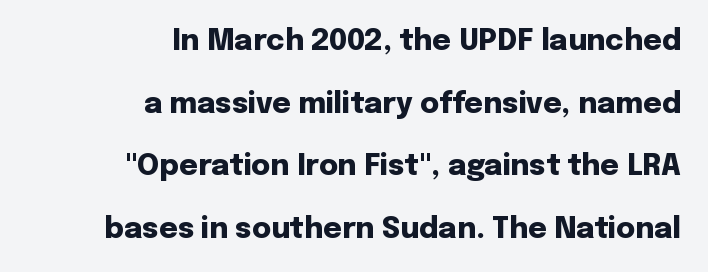
Regarding serifs, this sample does without them. This is roman type, the default non-slanted kind. The rendering keeps characters at their native spacing. Notice how thick the strokes are: this is what a full bold looks like. A typesetter would call this leading open, well beyond the default. Words float on clear page, feet unadorned.
